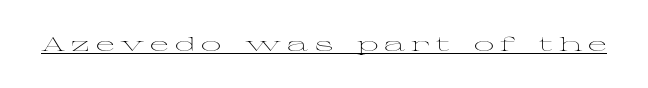
Q: Is the text bold? A: No.
Q: Is the text italic (slanted)? A: No, it is upright.
Q: Is the text underlined? A: Yes.
Q: Is the spacing between letters normal or unusually wide? A: Unusually wide.
